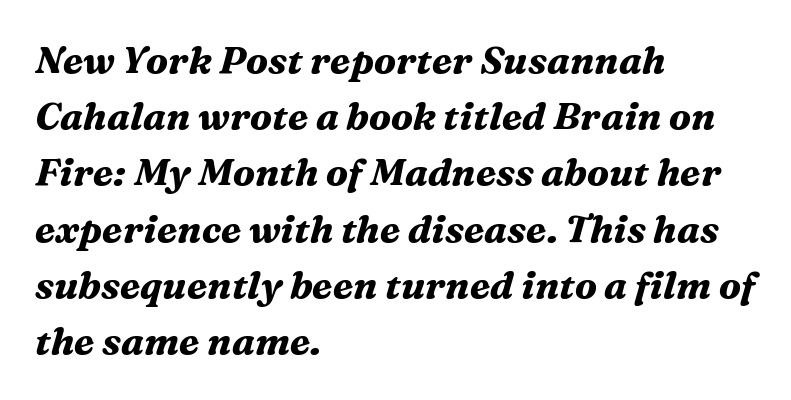
{"serif": "yes", "italic": "yes", "lean": "right", "slant_degrees": 16, "bold": "yes", "weight": "bold", "width": "normal", "stroke_contrast": "medium", "x_height": "medium", "monospaced": "no", "underline": "no", "align": "left", "line_spacing": "normal", "line_spacing_ratio": 1.48, "letter_spacing": "normal", "letter_spacing_em": 0.0, "glyph_px": 38}
